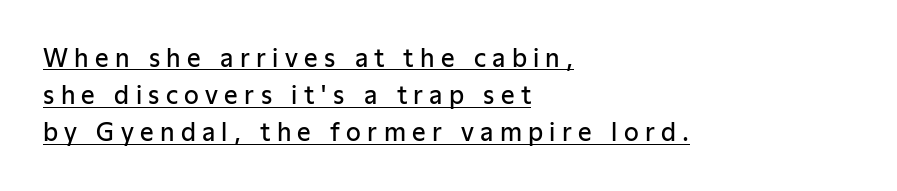
Q: Is the text bold? A: Semi-bold.
Q: Is the text italic (slanted)? A: No, it is upright.
Q: Is the text underlined? A: Yes.
Q: How is the paragraph aligned? A: Left-aligned.
Q: Is the spacing between letters normal or unusually wide? A: Unusually wide.
Q: Is the spacing between lines tight, normal or loose? A: Normal.
